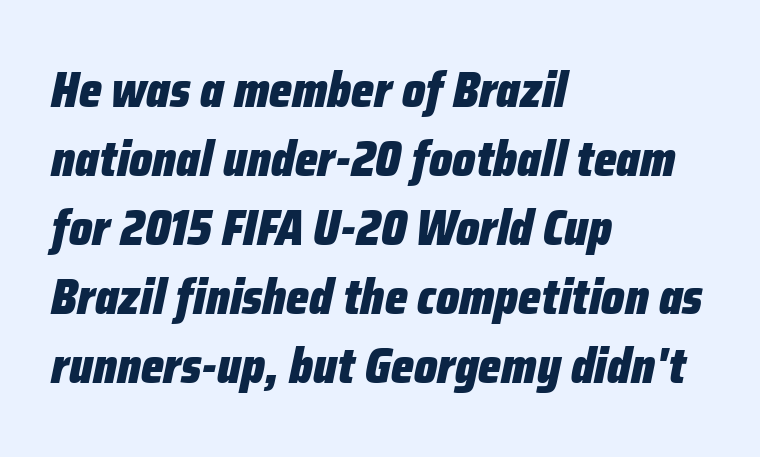
Every row of glyphs begins at an identical x-position on the left. When letters slant like this, we call the style italic. Note the varied advance widths — an 'i' is clearly narrower than an 'm'. Students, observe: this is what conventionally led text looks like. Weight: bold.
